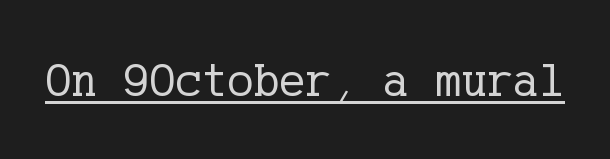
Q: Is the text bold? A: No.
Q: Is the text italic (slanted)? A: No, it is upright.
Q: Is the typeface a serif or a sans-serif typeface? A: Serif.
Q: Is the text underlined? A: Yes.
Q: Is the spacing between letters normal or unusually wide? A: Normal.
Q: Width (condensed, normal, or wide)? A: Normal.
Q: Stroke contrast? A: Low.
Q: x-height? A: Medium.
